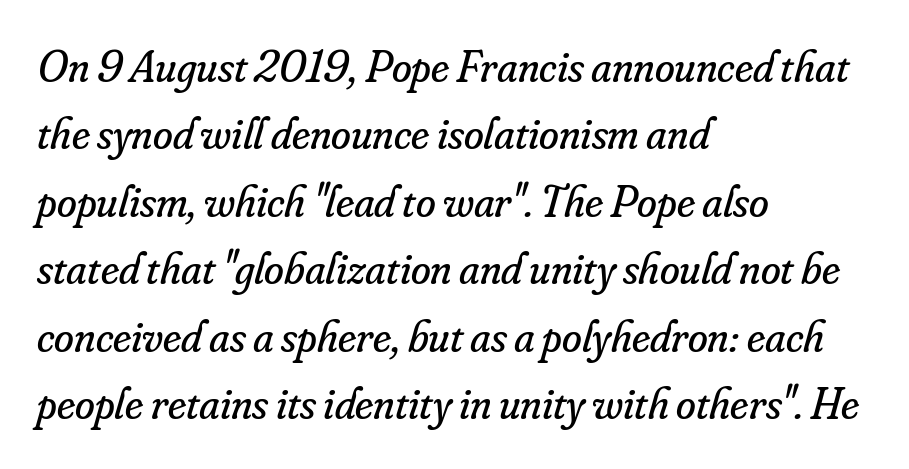
{"serif": "yes", "italic": "yes", "lean": "right", "slant_degrees": 16, "bold": "no", "weight": "regular", "width": "normal", "stroke_contrast": "low", "x_height": "small", "monospaced": "no", "underline": "no", "align": "left", "line_spacing": "normal", "line_spacing_ratio": 1.5, "letter_spacing": "normal", "letter_spacing_em": 0.0, "glyph_px": 45}
